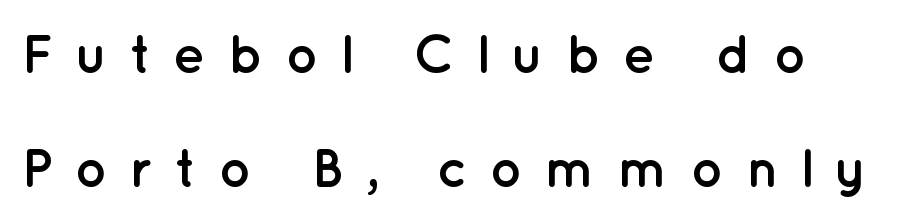
Q: Is the text bold? A: Yes.
Q: Is the text italic (slanted)? A: No, it is upright.
Q: Is the typeface a serif or a sans-serif typeface? A: Sans-serif.
Q: Is the text underlined? A: No.
Q: Is the spacing between letters normal or unusually wide? A: Unusually wide.
Q: Is the spacing between lines tight, normal or loose? A: Loose.
Q: Width (condensed, normal, or wide)? A: Normal.
Q: Stroke contrast? A: Low.
Q: x-height? A: Medium.
Q: Monospaced? A: No.
